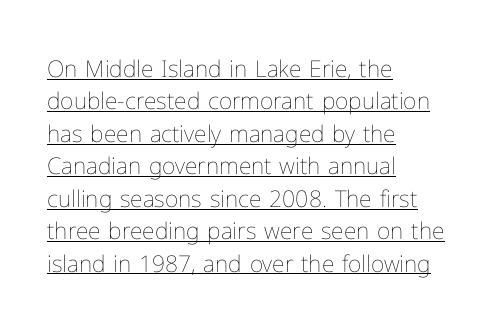
Does extra space separate the letters? No, they use regular spacing. This is underlined copy, the kind a proofreader might mark for attention. Is the block centered? No — it sits flush against the left margin. Style check: upright. Regular leading.
